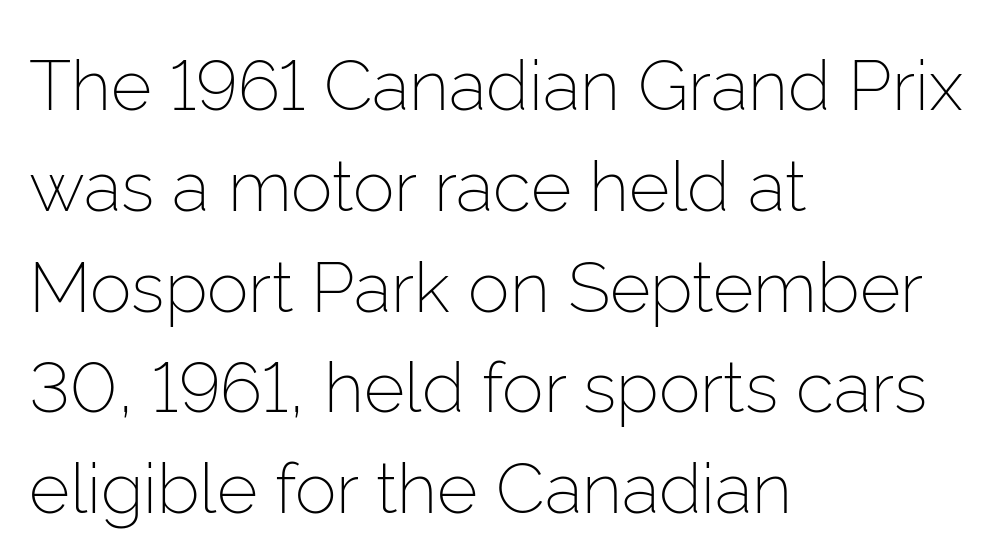
{"serif": "no", "italic": "no", "bold": "no", "weight": "light", "width": "normal", "stroke_contrast": "low", "x_height": "medium", "monospaced": "no", "underline": "no", "align": "left", "line_spacing": "normal", "line_spacing_ratio": 1.44, "letter_spacing": "normal", "letter_spacing_em": 0.0, "glyph_px": 70}
